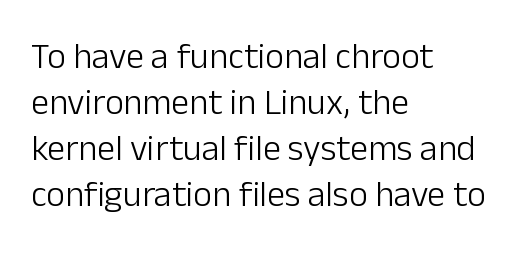
{"serif": "no", "italic": "no", "bold": "no", "weight": "light", "width": "normal", "stroke_contrast": "low", "x_height": "medium", "monospaced": "no", "underline": "no", "align": "left", "line_spacing": "normal", "line_spacing_ratio": 1.28, "letter_spacing": "normal", "letter_spacing_em": 0.0, "glyph_px": 36}
